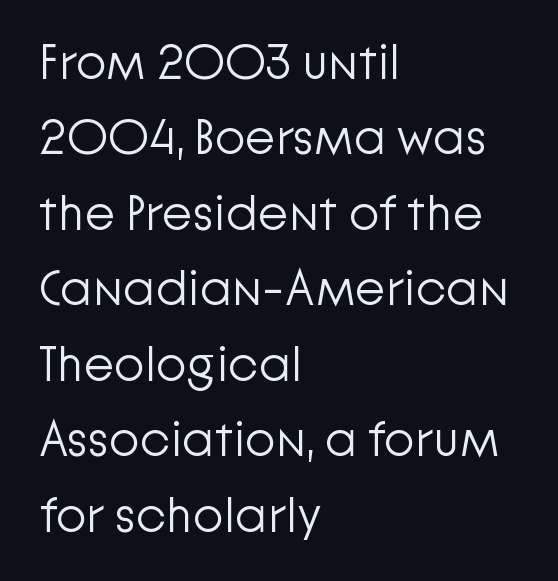
The image shows 50 px light sans-serif type, upright; set left-aligned, normal line spacing (1.51x), normal letter spacing, not underlined; low stroke contrast and a medium x-height.
